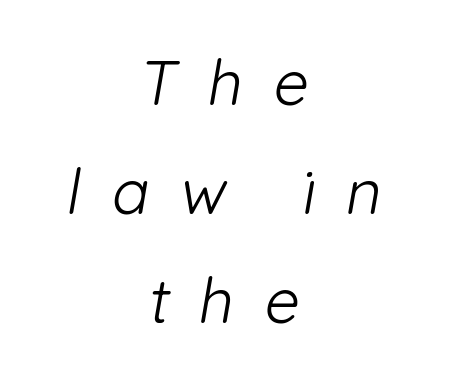
{"serif": "no", "bold": "no", "weight": "light", "width": "normal", "stroke_contrast": "low", "x_height": "medium", "monospaced": "no", "underline": "no", "align": "center", "line_spacing_ratio": 1.76, "letter_spacing": "wide", "letter_spacing_em": 0.48, "glyph_px": 62}
